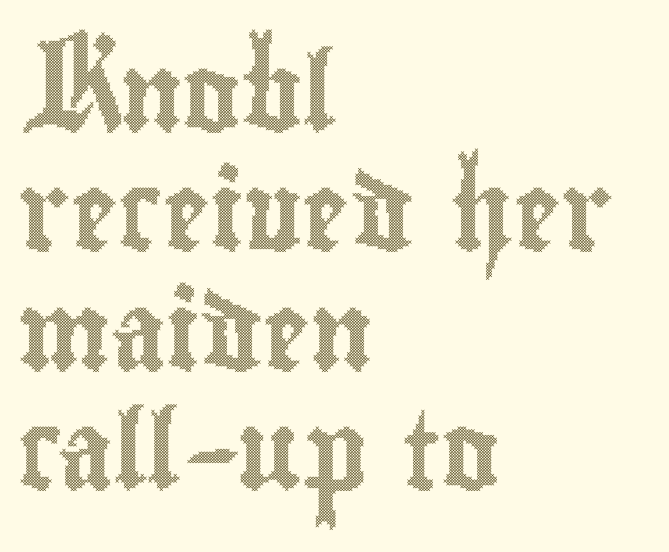
{"italic": "no", "width": "condensed", "x_height": "small", "monospaced": "no", "underline": "no", "align": "left", "line_spacing": "normal", "line_spacing_ratio": 1.53, "letter_spacing": "normal", "letter_spacing_em": 0.0, "glyph_px": 78}
